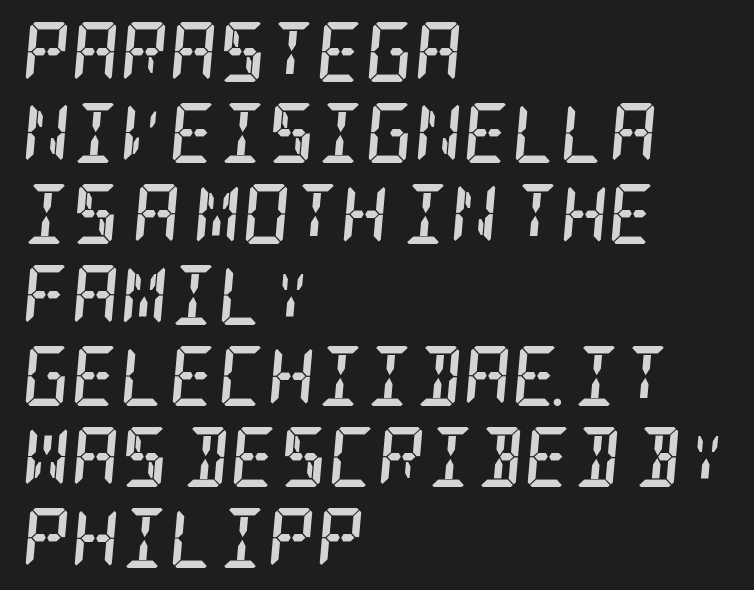
{"serif": "yes", "italic": "yes", "lean": "right", "slant_degrees": 5, "bold": "yes", "weight": "semibold", "width": "condensed", "stroke_contrast": "low", "x_height": "large", "underline": "no", "align": "left", "line_spacing": "normal", "line_spacing_ratio": 1.35, "letter_spacing": "normal", "letter_spacing_em": 0.0, "glyph_px": 60}
